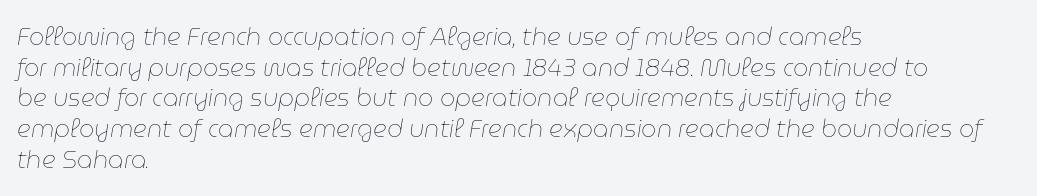
{"italic": "yes", "lean": "right", "slant_degrees": 9, "bold": "no", "underline": "no", "align": "left", "line_spacing": "normal", "line_spacing_ratio": 1.28, "letter_spacing": "normal", "letter_spacing_em": 0.0, "glyph_px": 24}
